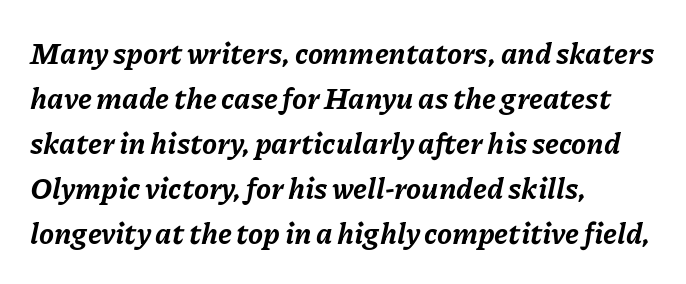
Is this a fixed-width face? No — the glyphs have proportional, varying widths. The font is running at its bold setting. The rendering uses a moderate line-height, typical for paragraphs. Nobody drew a line under any word here.
